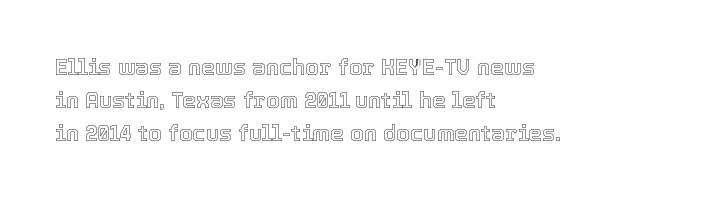
Q: Is the text italic (slanted)? A: No, it is upright.
Q: Is the text underlined? A: No.
Q: How is the paragraph aligned? A: Left-aligned.
Q: Is the spacing between letters normal or unusually wide? A: Normal.
Q: Is the spacing between lines tight, normal or loose? A: Normal.
